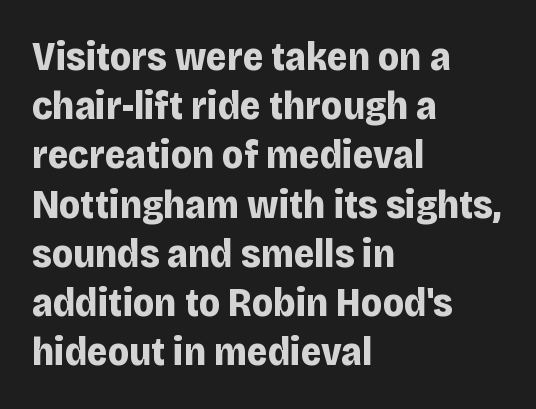
The image shows 40 px bold sans-serif type, upright; set left-aligned, line spacing 1.23x, normal letter spacing, not underlined; low stroke contrast and a large x-height.
